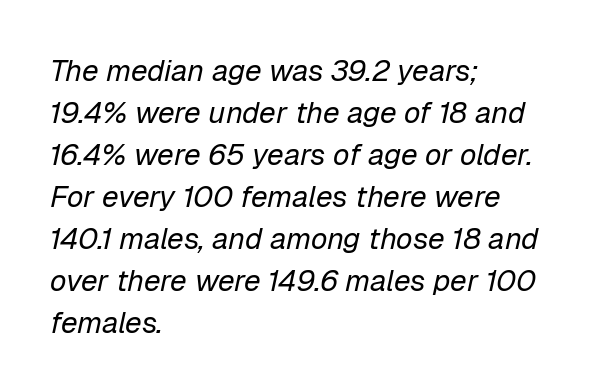
{"italic": "yes", "lean": "right", "slant_degrees": 12, "bold": "no", "weight": "regular", "width": "normal", "stroke_contrast": "low", "x_height": "medium", "monospaced": "no", "underline": "no", "align": "left", "line_spacing": "normal", "line_spacing_ratio": 1.4, "letter_spacing": "normal", "letter_spacing_em": 0.0, "glyph_px": 30}
